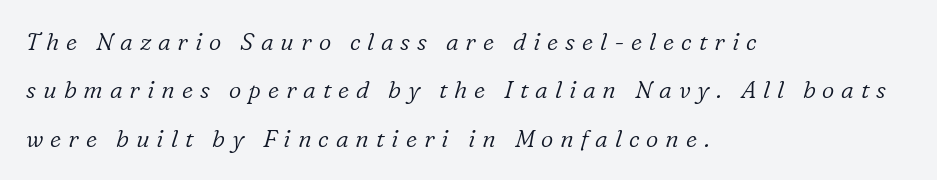
Casual observation: everything's shoved over to the left. The area under the type is left untouched. The letterforms stand isolated, each surrounded by extra space. Weight: regular or lighter.
